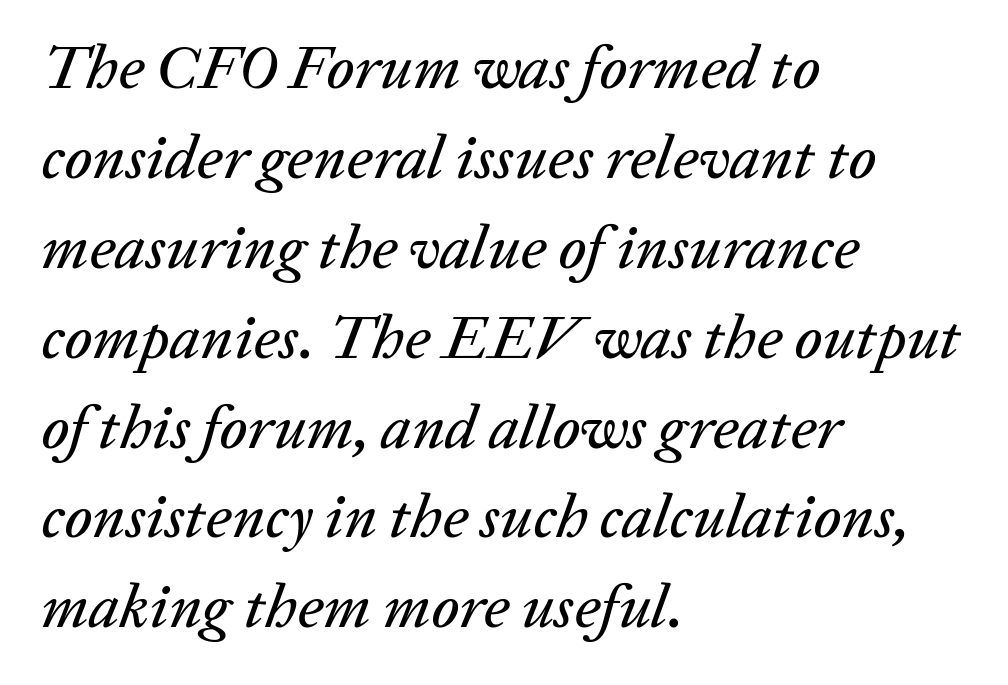
The image shows 62 px text type, italic (leaning right); set left-aligned, normal line spacing (1.45x), normal letter spacing, not underlined; low stroke contrast and a medium x-height.
